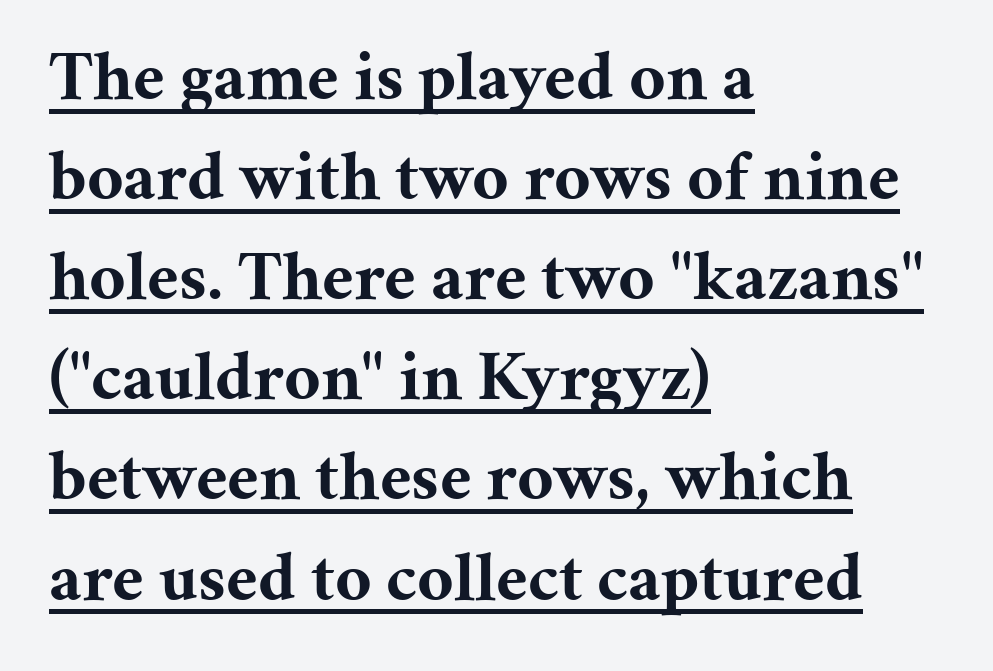
{"serif": "yes", "italic": "no", "bold": "yes", "weight": "bold", "width": "normal", "stroke_contrast": "medium", "x_height": "medium", "monospaced": "no", "underline": "yes", "align": "left", "line_spacing": "normal", "line_spacing_ratio": 1.41, "letter_spacing": "normal", "letter_spacing_em": 0.0, "glyph_px": 71}
